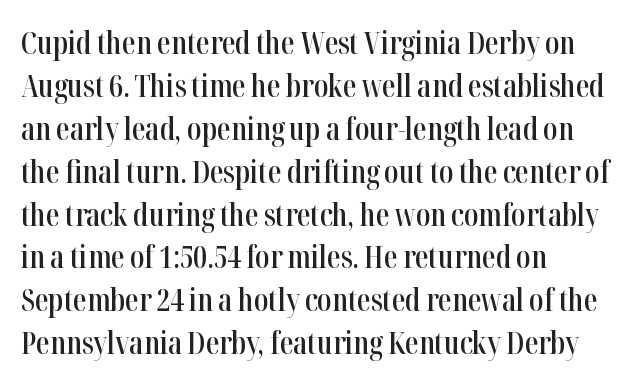
Q: Is the text bold? A: Semi-bold.
Q: Is the text italic (slanted)? A: No, it is upright.
Q: Is the typeface a serif or a sans-serif typeface? A: Serif.
Q: Is the text underlined? A: No.
Q: How is the paragraph aligned? A: Left-aligned.
Q: Is the spacing between letters normal or unusually wide? A: Normal.
Q: Is the spacing between lines tight, normal or loose? A: Normal.
Q: Width (condensed, normal, or wide)? A: Condensed.
Q: Stroke contrast? A: High.
Q: x-height? A: Medium.
Q: Monospaced? A: No.
